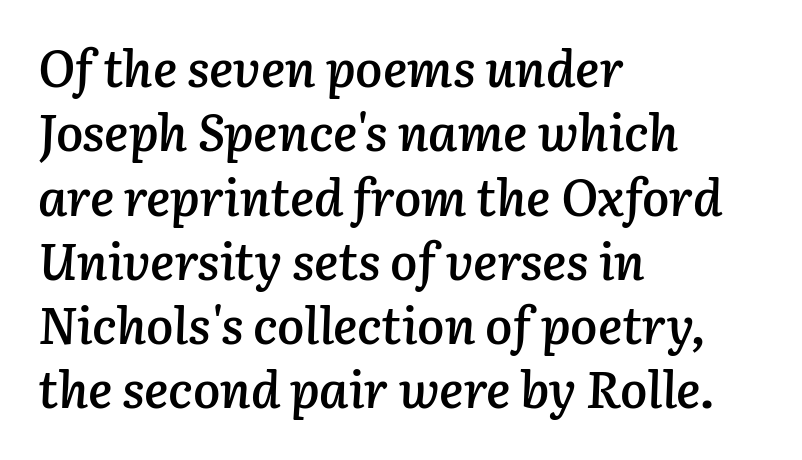
{"italic": "yes", "lean": "right", "slant_degrees": 3, "bold": "semi", "weight": "semibold", "width": "normal", "stroke_contrast": "low", "x_height": "medium", "monospaced": "no", "underline": "no", "align": "left", "line_spacing": "normal", "line_spacing_ratio": 1.26, "letter_spacing": "normal", "letter_spacing_em": 0.0, "glyph_px": 51}
